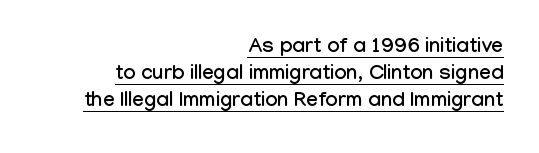
{"italic": "no", "underline": "yes", "align": "right", "line_spacing": "normal", "line_spacing_ratio": 1.29, "letter_spacing": "normal", "letter_spacing_em": 0.0, "glyph_px": 21}
